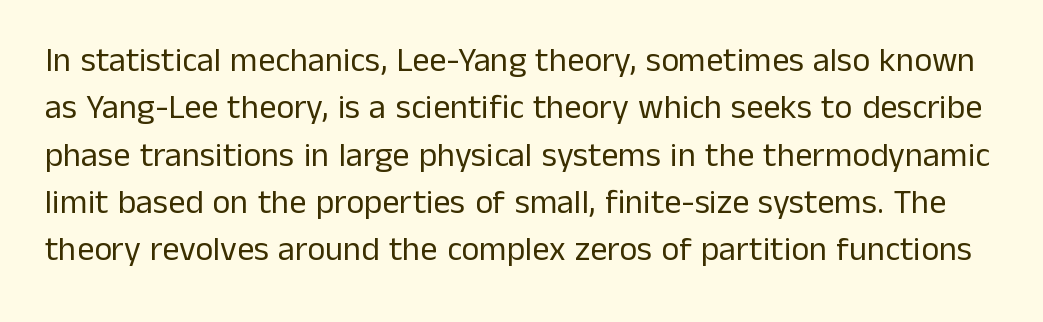
{"serif": "no", "italic": "no", "bold": "no", "weight": "regular", "width": "normal", "stroke_contrast": "low", "x_height": "medium", "monospaced": "no", "underline": "no", "line_spacing": "normal", "line_spacing_ratio": 1.39, "letter_spacing": "normal", "letter_spacing_em": 0.0, "glyph_px": 34}
